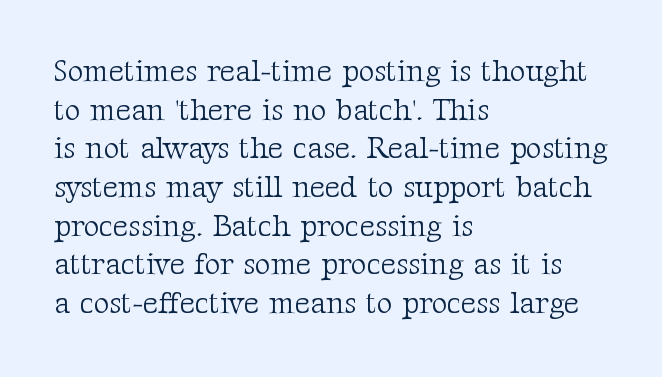
If you drew a line through each stem, it would be perfectly vertical. The tracking reads as untouched default to a designer's eye. Bare-footed words on every line. Observe the serifs anchoring each vertical stroke in this sample. Note the varied advance widths — an 'i' is clearly narrower than an 'm'.
